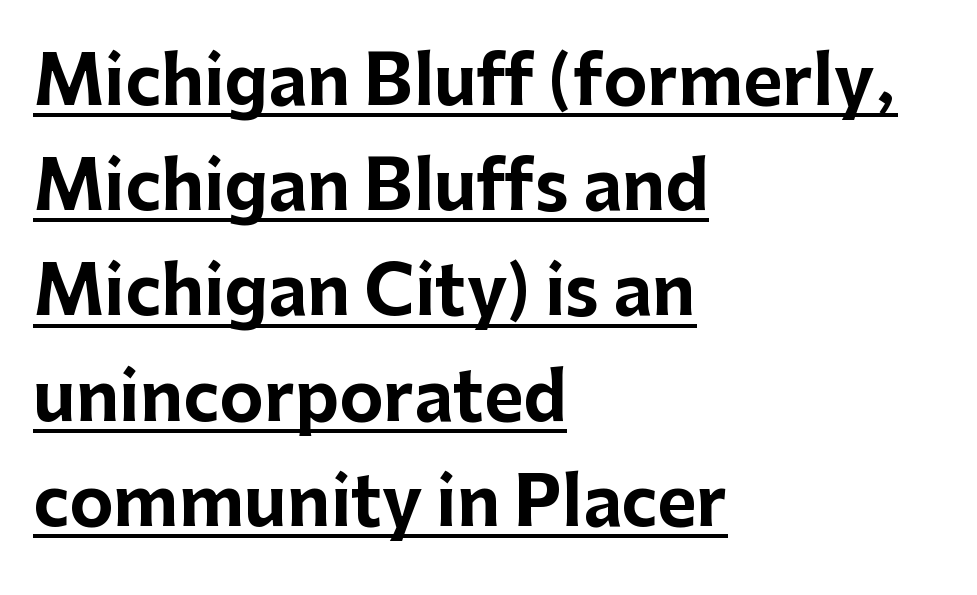
Q: Is the text bold? A: Yes.
Q: Is the text italic (slanted)? A: No, it is upright.
Q: Is the typeface a serif or a sans-serif typeface? A: Sans-serif.
Q: Is the text underlined? A: Yes.
Q: How is the paragraph aligned? A: Left-aligned.
Q: Is the spacing between letters normal or unusually wide? A: Normal.
Q: Is the spacing between lines tight, normal or loose? A: Normal.
Q: Width (condensed, normal, or wide)? A: Normal.
Q: Stroke contrast? A: Low.
Q: x-height? A: Medium.
Q: Monospaced? A: No.
